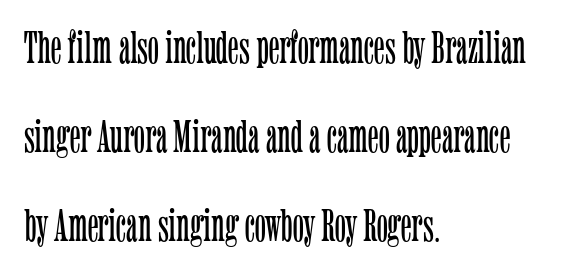
Q: Is the text bold? A: No.
Q: Is the text italic (slanted)? A: No, it is upright.
Q: Is the typeface a serif or a sans-serif typeface? A: Serif.
Q: Is the text underlined? A: No.
Q: How is the paragraph aligned? A: Left-aligned.
Q: Is the spacing between letters normal or unusually wide? A: Normal.
Q: Is the spacing between lines tight, normal or loose? A: Loose.
Q: Width (condensed, normal, or wide)? A: Condensed.
Q: Stroke contrast? A: Low.
Q: x-height? A: Medium.
Q: Monospaced? A: No.
